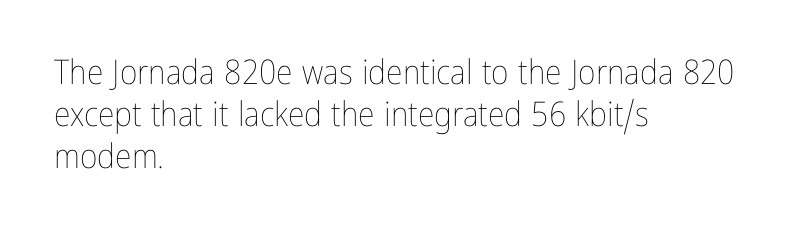
{"italic": "no", "bold": "no", "weight": "thin", "width": "condensed", "stroke_contrast": "low", "x_height": "medium", "monospaced": "no", "underline": "no", "align": "left", "line_spacing_ratio": 1.24, "letter_spacing": "normal", "letter_spacing_em": 0.0, "glyph_px": 34}
